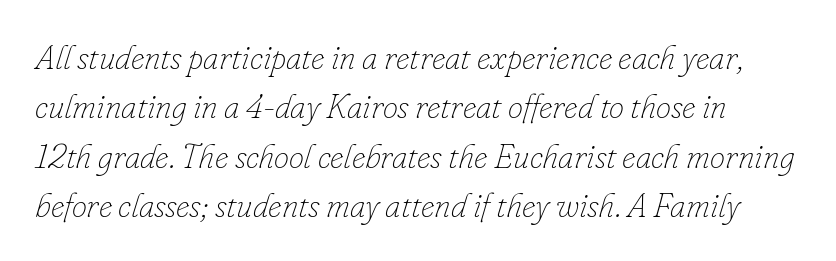
The image shows 34 px thin type, italic (leaning right); set normal line spacing (1.45x), normal letter spacing, not underlined; low stroke contrast and a small x-height.
